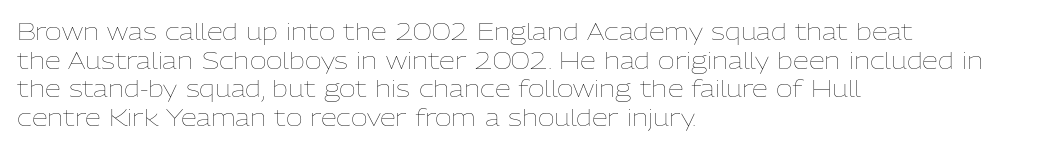
Q: Is the text bold? A: No.
Q: Is the text italic (slanted)? A: No, it is upright.
Q: Is the text underlined? A: No.
Q: How is the paragraph aligned? A: Left-aligned.
Q: Is the spacing between letters normal or unusually wide? A: Normal.
